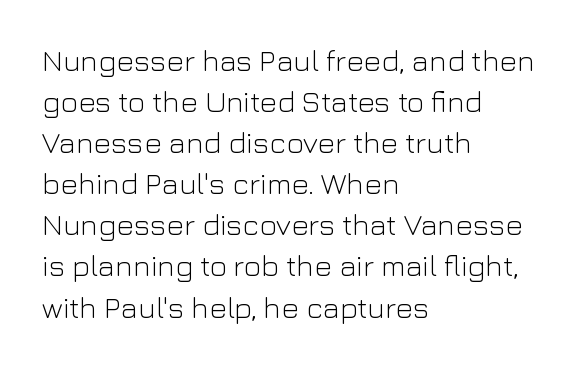
Q: Is the text bold? A: No.
Q: Is the text italic (slanted)? A: No, it is upright.
Q: Is the typeface a serif or a sans-serif typeface? A: Sans-serif.
Q: Is the text underlined? A: No.
Q: How is the paragraph aligned? A: Left-aligned.
Q: Is the spacing between letters normal or unusually wide? A: Normal.
Q: Is the spacing between lines tight, normal or loose? A: Normal.
Q: Width (condensed, normal, or wide)? A: Normal.
Q: Stroke contrast? A: Low.
Q: x-height? A: Medium.
Q: Monospaced? A: No.
